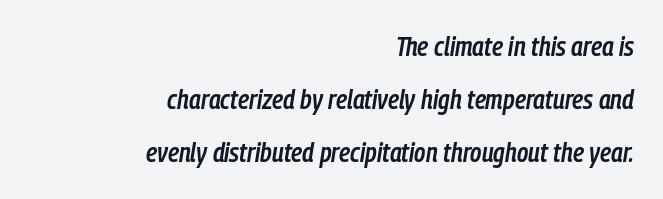
These lines stack with their right ends in a neat column. Is there much room between lines? Yes — plenty of vertical air separates them. An italicized treatment has been applied to the whole sample. This is moderately heavy type, rendered in semibold.
